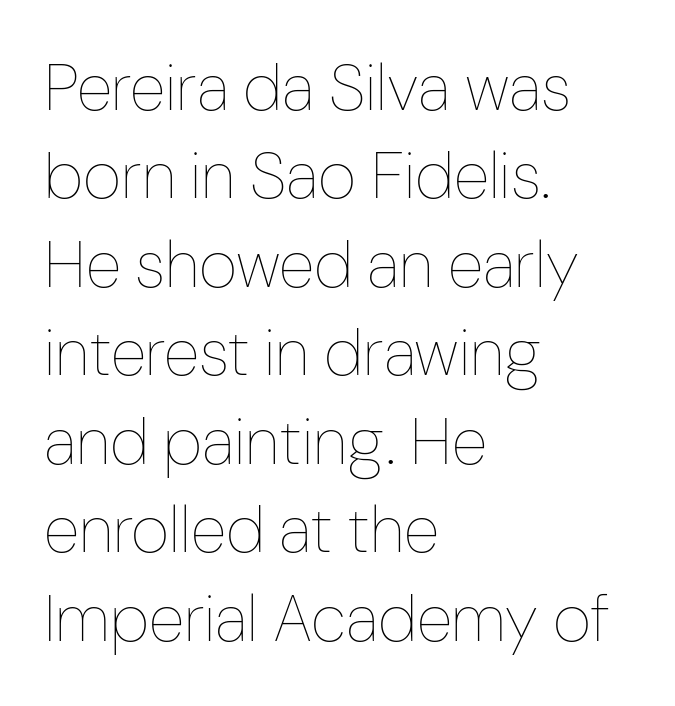
Here the designer chose a conventional face with non-uniform glyph widths. The typeface has the unassuming heft of standard copy or less. Letters rest on an invisible, unmarked baseline. The lines sit at an ordinary, default distance from one another.
